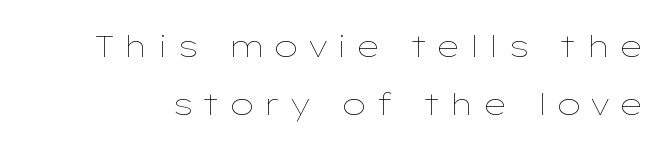
The image shows 30 px thin, wide type, upright; set loose line spacing (1.95x), unusually wide letter spacing (+0.28 em), not underlined; low stroke contrast and a medium x-height.
